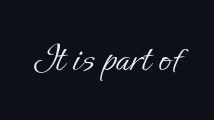
Think of a printed novel: that variable character pitch is what you see here. Words float on clear page, feet unadorned. The strokes are not fattened; the text isn't bold. The rendering keeps characters at their native spacing.
